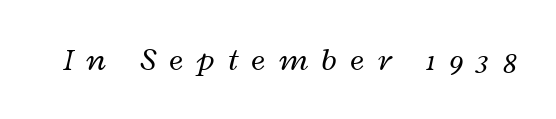
Q: Is the text bold? A: No.
Q: Is the text italic (slanted)? A: Yes, it leans right by about 12 degrees.
Q: Is the text underlined? A: No.
Q: Is the spacing between letters normal or unusually wide? A: Unusually wide.
Q: Width (condensed, normal, or wide)? A: Wide.
Q: Stroke contrast? A: Low.
Q: x-height? A: Medium.
Q: Monospaced? A: No.
